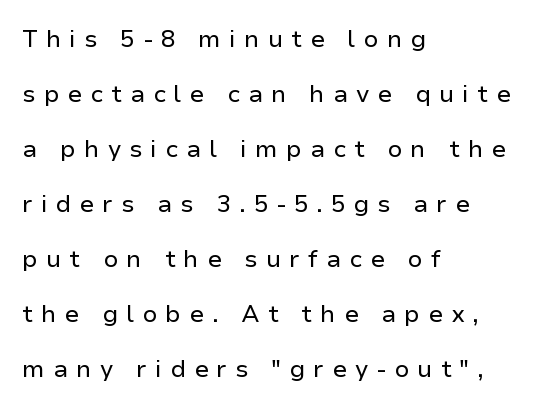
The image shows 24 px text type, upright; set left-aligned, loose line spacing (2.29x), unusually wide letter spacing (+0.33 em), not underlined.
